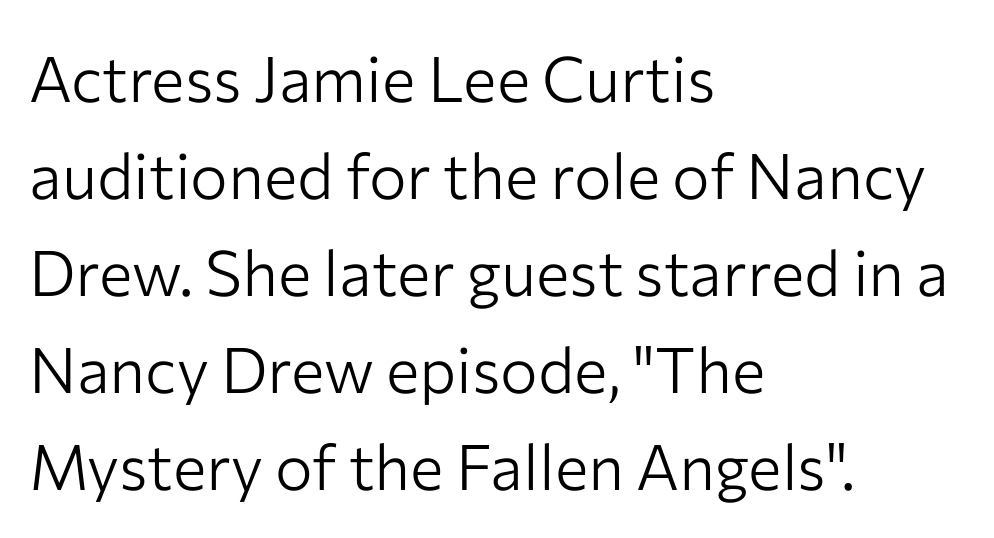
The image shows 63 px light sans-serif type, upright; set left-aligned, normal line spacing (1.54x), normal letter spacing, not underlined; low stroke contrast and a medium x-height.
